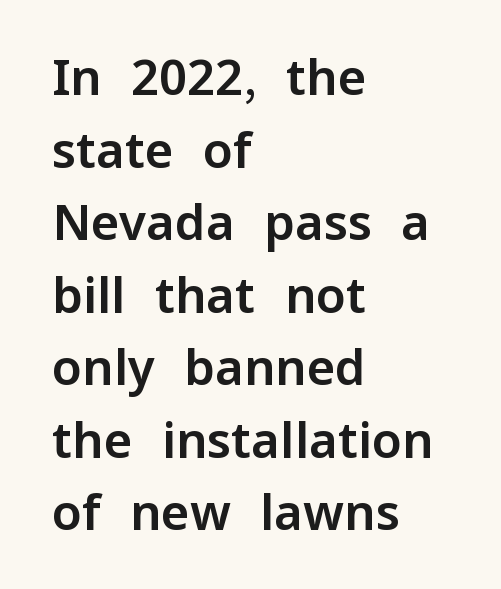
Q: Is the text italic (slanted)? A: No, it is upright.
Q: Is the typeface a serif or a sans-serif typeface? A: Sans-serif.
Q: Is the text underlined? A: No.
Q: How is the paragraph aligned? A: Left-aligned.
Q: Is the spacing between letters normal or unusually wide? A: Normal.
Q: Is the spacing between lines tight, normal or loose? A: Normal.
Q: Width (condensed, normal, or wide)? A: Normal.
Q: Stroke contrast? A: Low.
Q: x-height? A: Medium.
Q: Monospaced? A: No.
